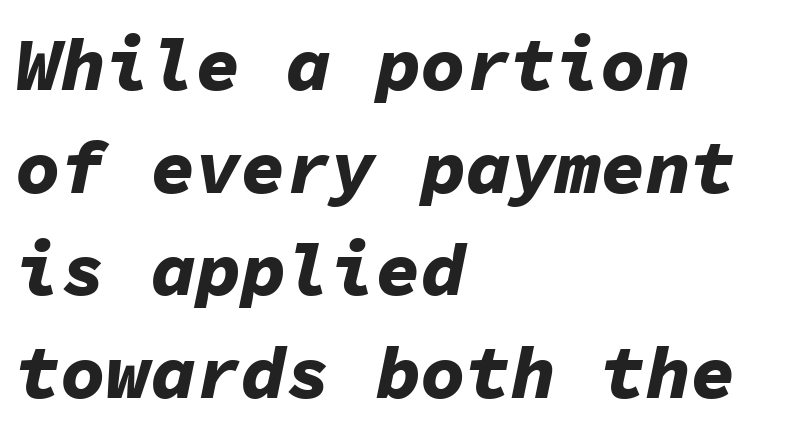
Horizontal alignment here is leftward, the default for most running prose. Notice how thick the strokes are: this is what a full bold looks like. Baseline-to-baseline distance is the conventional proportion of letter height. Each word holds together tightly as a unit, with standard inter-letter gaps. Every character here occupies the same horizontal width, giving the sample a typewriter-like rhythm.
